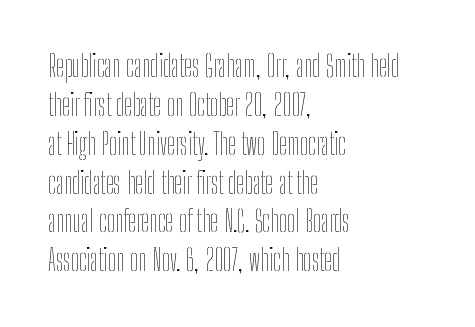
Horizontal bands of white between lines are of average thickness. Alignment: flush left. When letters stand straight like this, we call the style roman or upright. Does extra space separate the letters? No, they use regular spacing. Decoration check: the copy has no underline.
